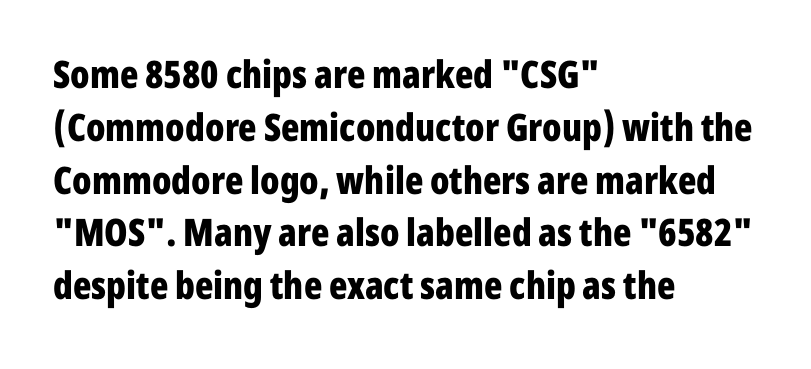
The strokes are fattened all the way to bold. Which margin do the lines hug? The left one — the right edge is uneven. Default kerning and tracking; the words read as compact shapes. These lines are rendered in a variable-pitch font.
